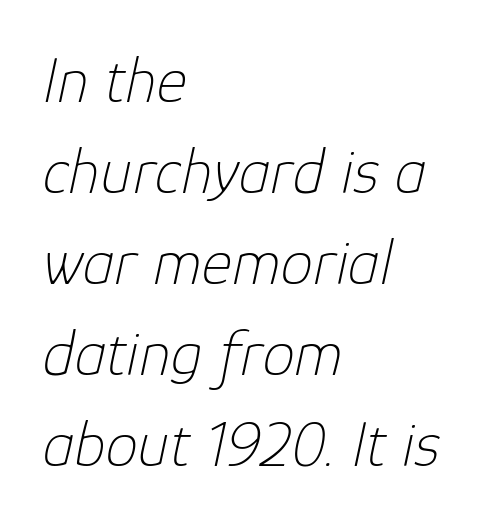
The image shows 65 px thin type, italic (leaning right); set left-aligned, normal line spacing (1.4x), normal letter spacing, not underlined; low stroke contrast and a medium x-height.
